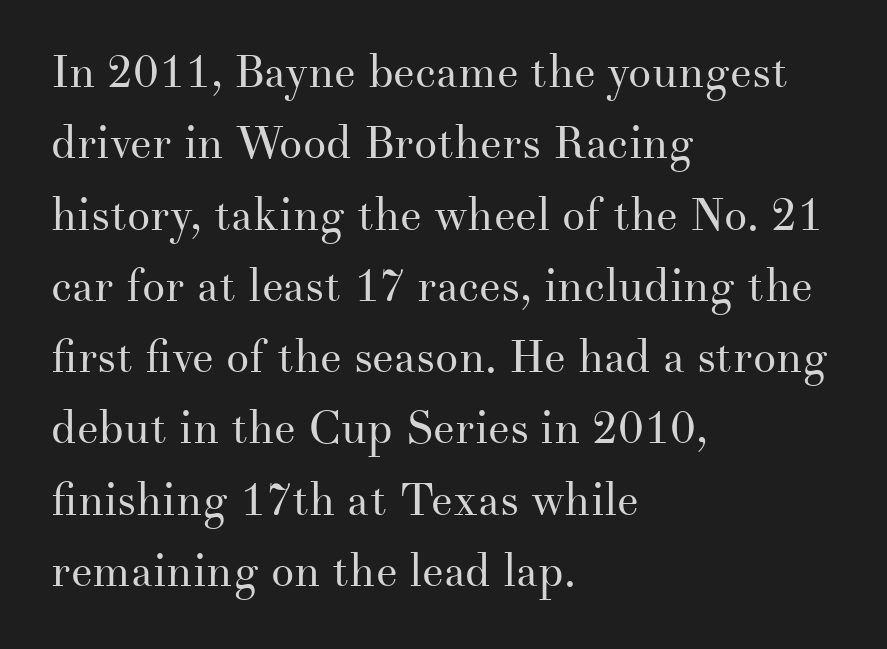
The strokes are not fattened; the text isn't bold. The font's upright variant was chosen for this text. The gaps between neighbouring characters are ordinary and unremarkable. Character widths vary here, with narrow letters taking less room than wide ones. Serif or sans? Serif — the stroke terminals have little feet.
